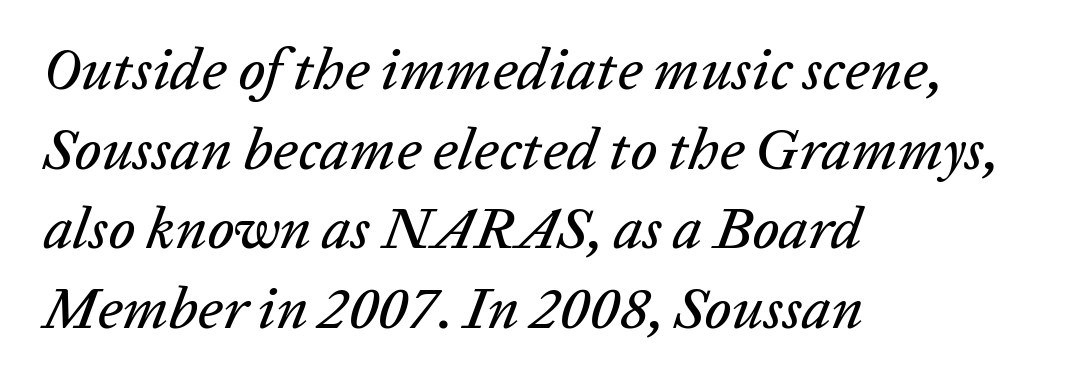
A typesetter would mark this as italic. A bare baseline throughout the passage. Character widths vary here, with narrow letters taking less room than wide ones. Short and long lines alike share a common starting point at left. Does the leading feel generous? No, just average. Tracking here is standard; glyphs follow each other at the usual distance.
